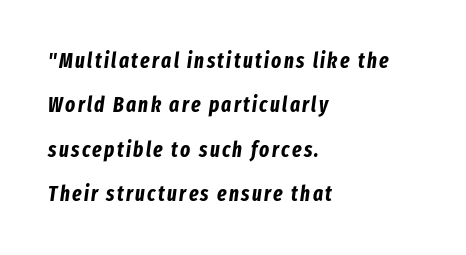
Rows of type keep a wide berth in the vertical direction. Stroke thickness is high; the sample reads as a true bold. There's an unmistakable incline to the writing here. This sample is left-justified, so line endings fall wherever the words run out.
